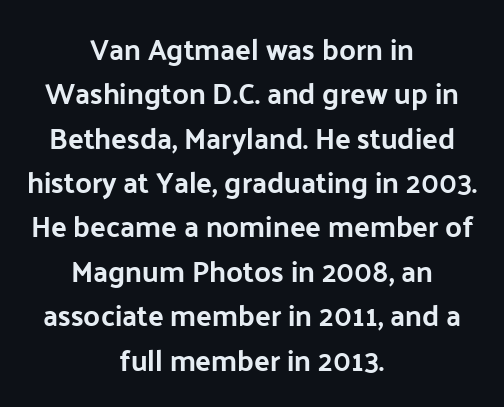
The image shows 29 px sans-serif type, upright; set centered, normal line spacing (1.53x), normal letter spacing, not underlined; low stroke contrast and a medium x-height.
